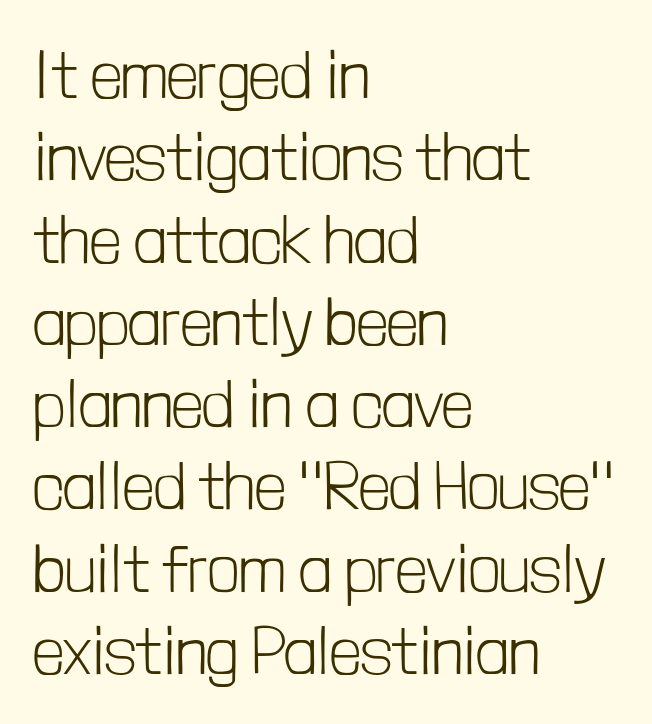
Q: Is the text bold? A: No.
Q: Is the text italic (slanted)? A: No, it is upright.
Q: Is the typeface a serif or a sans-serif typeface? A: Sans-serif.
Q: Is the text underlined? A: No.
Q: How is the paragraph aligned? A: Left-aligned.
Q: Is the spacing between letters normal or unusually wide? A: Normal.
Q: Width (condensed, normal, or wide)? A: Condensed.
Q: Stroke contrast? A: Low.
Q: x-height? A: Medium.
Q: Monospaced? A: No.
